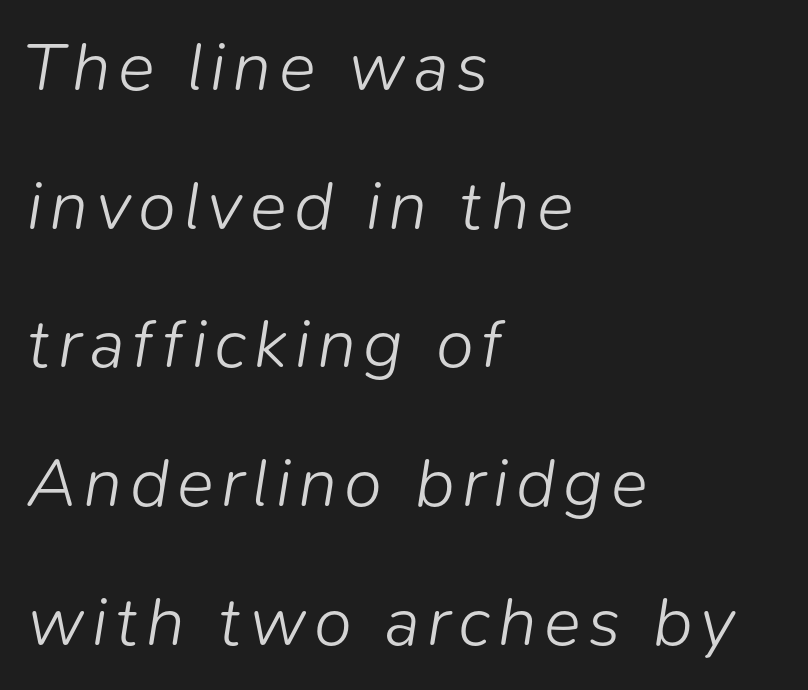
The paragraph shown leans on its left margin. Notice how the stems are inclined rather than vertical — that's the hallmark of italics. The typesetting does not lean heavy: it is not bold. The rendering uses natural spacing where letterforms have individual widths. Successive baselines arrive slowly, with a big drop between each.
